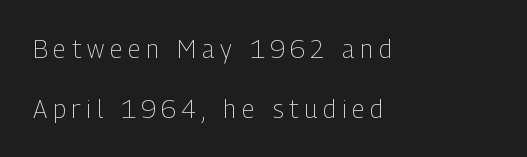
The image shows 25 px text type, upright; set left-aligned, loose line spacing (2.4x), unusually wide letter spacing (+0.23 em), not underlined.
